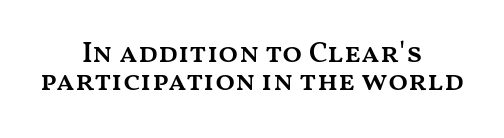
Q: Is the text bold? A: Semi-bold.
Q: Is the text italic (slanted)? A: No, it is upright.
Q: Is the text underlined? A: No.
Q: How is the paragraph aligned? A: Centered.
Q: Is the spacing between letters normal or unusually wide? A: Normal.
Q: Is the spacing between lines tight, normal or loose? A: Tight.
Q: Width (condensed, normal, or wide)? A: Wide.
Q: Stroke contrast? A: Medium.
Q: x-height? A: Medium.
Q: Monospaced? A: No.
